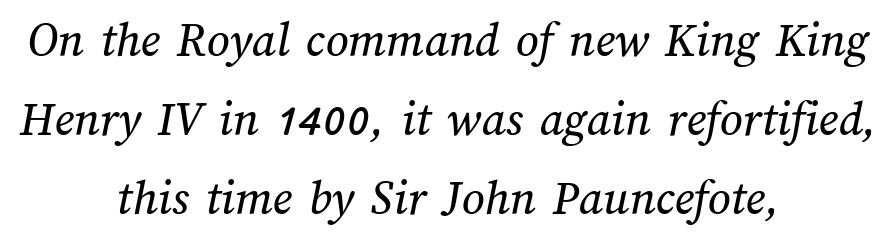
The image shows 50 px text type; set centered, normal line spacing (1.58x), normal letter spacing, not underlined; medium stroke contrast and a medium x-height.
